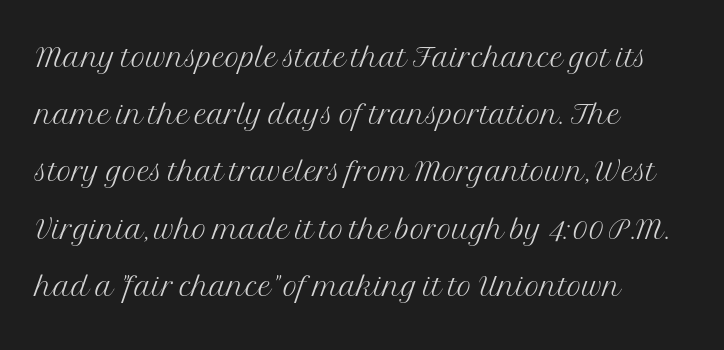
{"serif": "yes", "bold": "no", "weight": "light", "width": "normal", "stroke_contrast": "medium", "x_height": "medium", "monospaced": "no", "underline": "no", "align": "left", "line_spacing": "normal", "line_spacing_ratio": 1.43, "letter_spacing": "normal", "letter_spacing_em": 0.0, "glyph_px": 40}
